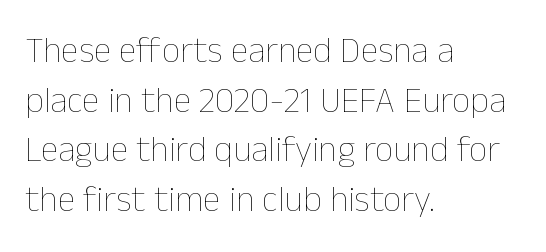
The image shows 36 px thin type, upright; set left-aligned, normal line spacing (1.38x), normal letter spacing, not underlined; low stroke contrast and a medium x-height.
